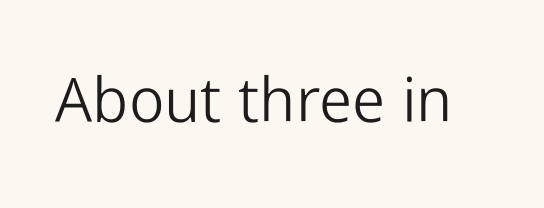
Q: Is the text bold? A: No.
Q: Is the text italic (slanted)? A: No, it is upright.
Q: Is the typeface a serif or a sans-serif typeface? A: Sans-serif.
Q: Is the text underlined? A: No.
Q: Is the spacing between letters normal or unusually wide? A: Normal.
Q: Width (condensed, normal, or wide)? A: Normal.
Q: Stroke contrast? A: Low.
Q: x-height? A: Medium.
Q: Monospaced? A: No.
